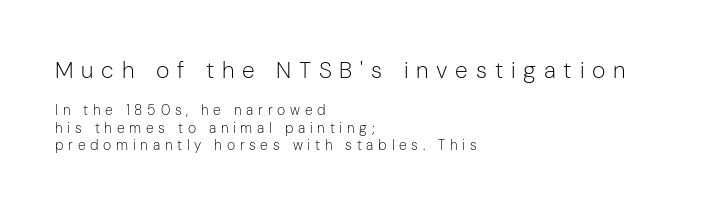
{"italic": "no", "bold": "no", "underline": "no", "align": "left", "line_spacing_ratio": 1.22, "letter_spacing": "wide", "letter_spacing_em": 0.34, "larger_block": "first", "size_ratio": 1.64, "glyph_px": 23}
